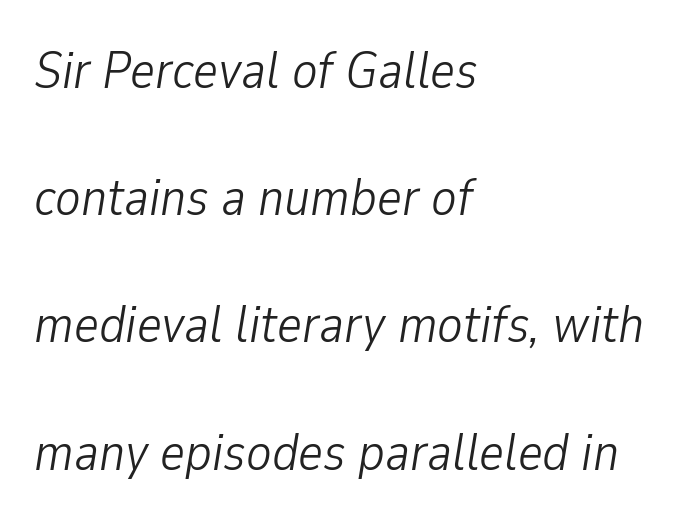
{"italic": "yes", "lean": "right", "slant_degrees": 9, "bold": "no", "weight": "light", "width": "condensed", "stroke_contrast": "low", "x_height": "medium", "monospaced": "no", "underline": "no", "align": "left", "line_spacing": "loose", "line_spacing_ratio": 2.4, "letter_spacing": "normal", "letter_spacing_em": 0.0, "glyph_px": 53}
